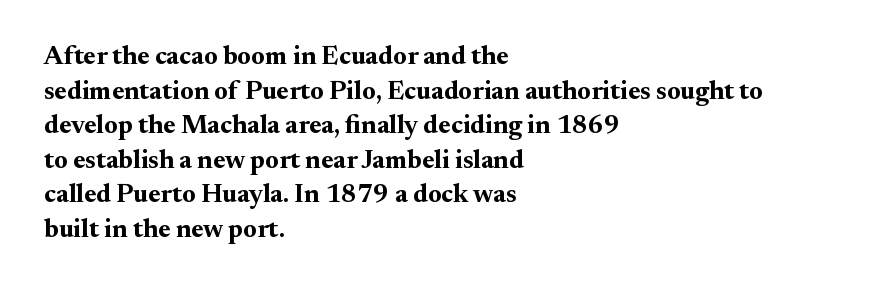
Q: Is the text bold? A: Yes.
Q: Is the text italic (slanted)? A: No, it is upright.
Q: Is the text underlined? A: No.
Q: How is the paragraph aligned? A: Left-aligned.
Q: Is the spacing between letters normal or unusually wide? A: Normal.
Q: Is the spacing between lines tight, normal or loose? A: Normal.
